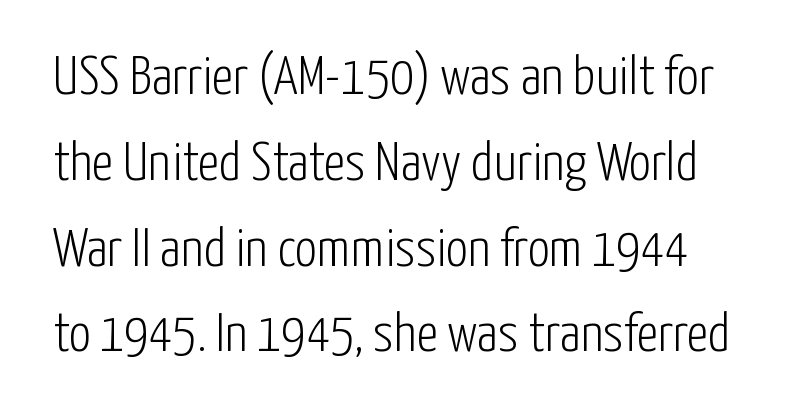
Q: Is the text bold? A: No.
Q: Is the text italic (slanted)? A: No, it is upright.
Q: Is the typeface a serif or a sans-serif typeface? A: Sans-serif.
Q: Is the text underlined? A: No.
Q: Is the spacing between letters normal or unusually wide? A: Normal.
Q: Is the spacing between lines tight, normal or loose? A: Normal.
Q: Width (condensed, normal, or wide)? A: Condensed.
Q: Stroke contrast? A: Low.
Q: x-height? A: Medium.
Q: Monospaced? A: No.
